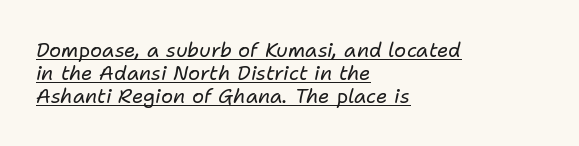
Weight class: somewhere from thin through regular. The words here are underlined. Very little white space separates one row of letters from the next. The line texture is even and compact thanks to regular tracking. Compared with a centered layout, this one pins lines to the left instead.
